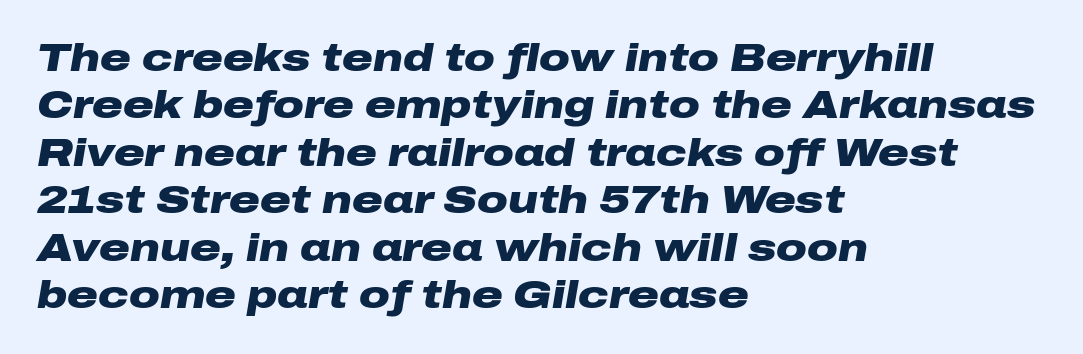
{"italic": "yes", "lean": "right", "slant_degrees": 10, "bold": "yes", "weight": "heavy", "width": "wide", "stroke_contrast": "low", "x_height": "medium", "monospaced": "no", "underline": "no", "align": "left", "line_spacing": "normal", "line_spacing_ratio": 1.25, "letter_spacing": "normal", "letter_spacing_em": 0.0, "glyph_px": 38}
